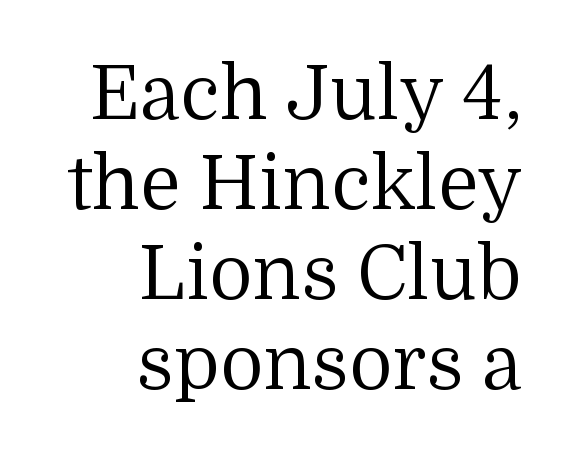
The image shows 75 px regular-weight serif type, upright; set right-aligned, line spacing 1.2x, normal letter spacing, not underlined; medium stroke contrast and a medium x-height.
